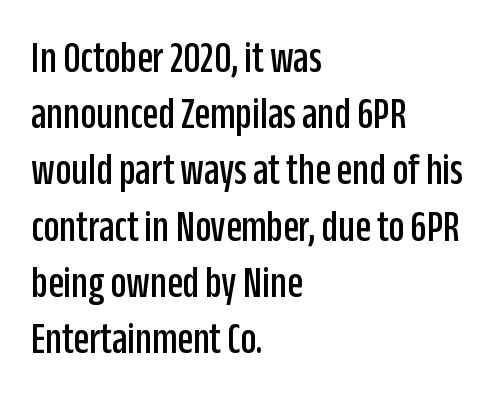
{"serif": "no", "italic": "no", "width": "condensed", "stroke_contrast": "low", "x_height": "large", "monospaced": "no", "underline": "no", "align": "left", "line_spacing": "normal", "line_spacing_ratio": 1.25, "letter_spacing": "normal", "letter_spacing_em": 0.0, "glyph_px": 45}
